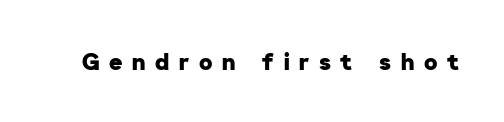
{"bold": "yes", "underline": "no", "letter_spacing": "wide", "letter_spacing_em": 0.42, "glyph_px": 23}
